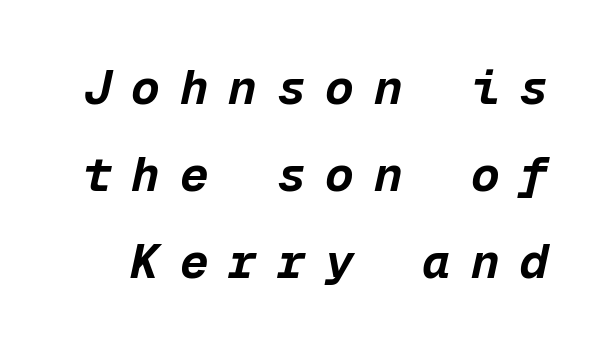
Q: Is the text bold? A: Yes.
Q: Is the text italic (slanted)? A: Yes, it leans right by about 12 degrees.
Q: Is the text underlined? A: No.
Q: Is the spacing between letters normal or unusually wide? A: Unusually wide.
Q: Width (condensed, normal, or wide)? A: Normal.
Q: Stroke contrast? A: Low.
Q: x-height? A: Medium.
Q: Monospaced? A: Yes.
